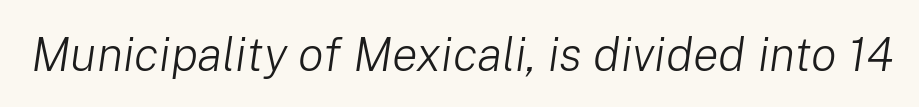
The image shows 48 px light type, italic (leaning right); set normal letter spacing, not underlined; low stroke contrast and a medium x-height.
